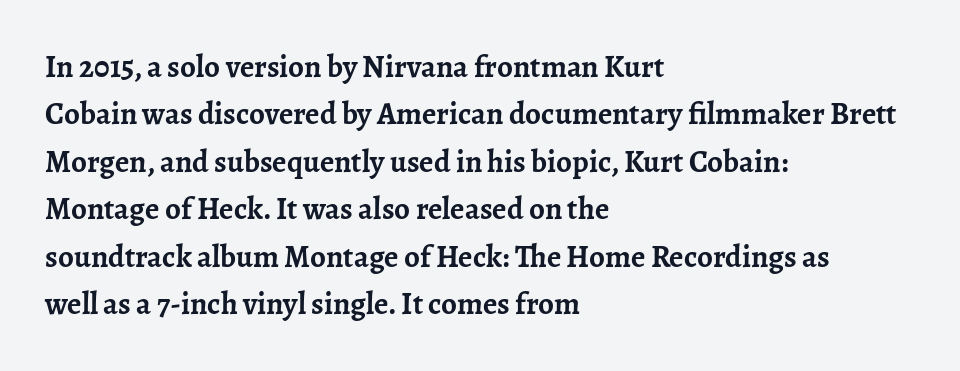
{"serif": "yes", "italic": "no", "bold": "yes", "weight": "semibold", "width": "normal", "stroke_contrast": "low", "x_height": "medium", "monospaced": "no", "underline": "no", "align": "left", "line_spacing": "normal", "line_spacing_ratio": 1.53, "letter_spacing": "normal", "letter_spacing_em": 0.0, "glyph_px": 31}
